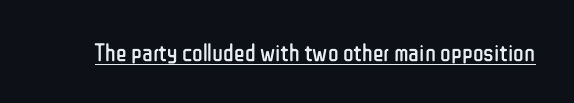
Q: Is the text bold? A: No.
Q: Is the text italic (slanted)? A: No, it is upright.
Q: Is the text underlined? A: Yes.
Q: Is the spacing between letters normal or unusually wide? A: Normal.
